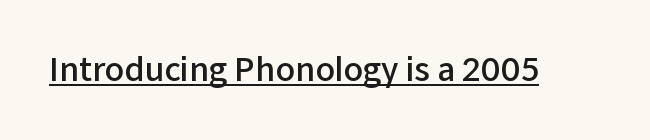
Q: Is the text bold? A: Semi-bold.
Q: Is the text italic (slanted)? A: No, it is upright.
Q: Is the typeface a serif or a sans-serif typeface? A: Sans-serif.
Q: Is the text underlined? A: Yes.
Q: Is the spacing between letters normal or unusually wide? A: Normal.
Q: Width (condensed, normal, or wide)? A: Normal.
Q: Stroke contrast? A: Low.
Q: x-height? A: Medium.
Q: Monospaced? A: No.
